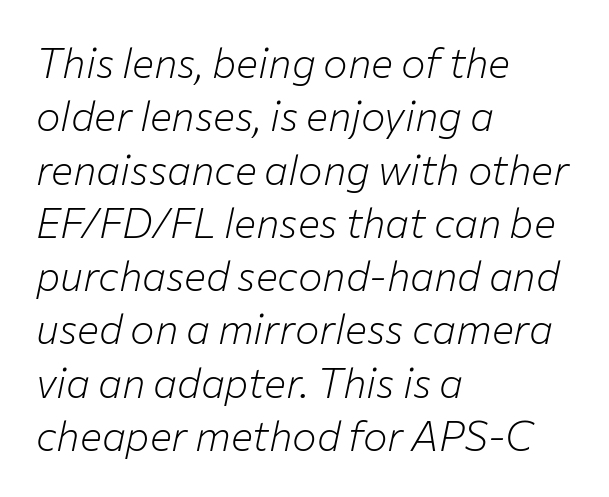
{"italic": "yes", "lean": "right", "slant_degrees": 12, "bold": "no", "weight": "light", "width": "normal", "stroke_contrast": "low", "x_height": "medium", "monospaced": "no", "underline": "no", "align": "left", "line_spacing": "normal", "line_spacing_ratio": 1.3, "letter_spacing": "normal", "letter_spacing_em": 0.0, "glyph_px": 41}
